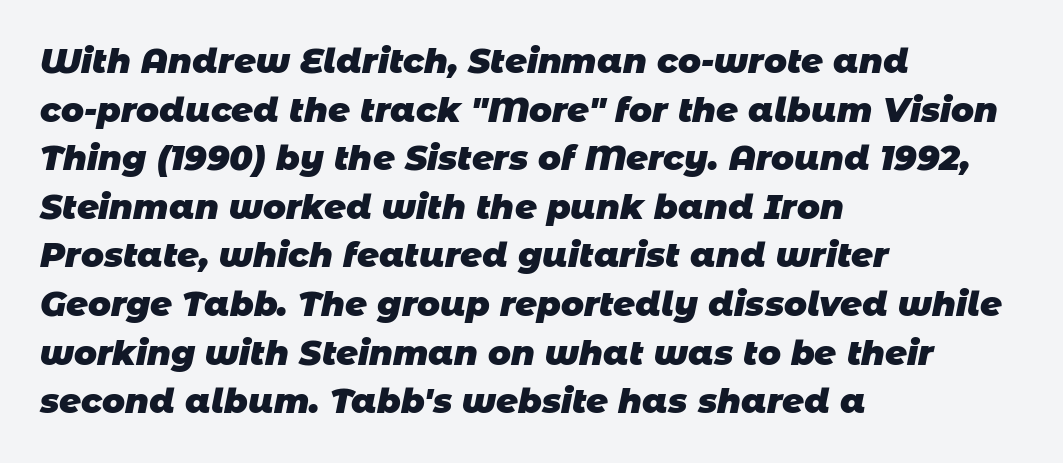
Q: Is the text bold? A: Yes.
Q: Is the typeface a serif or a sans-serif typeface? A: Sans-serif.
Q: Is the text underlined? A: No.
Q: How is the paragraph aligned? A: Left-aligned.
Q: Is the spacing between letters normal or unusually wide? A: Normal.
Q: Is the spacing between lines tight, normal or loose? A: Normal.
Q: Width (condensed, normal, or wide)? A: Normal.
Q: Stroke contrast? A: Low.
Q: x-height? A: Large.
Q: Monospaced? A: No.
